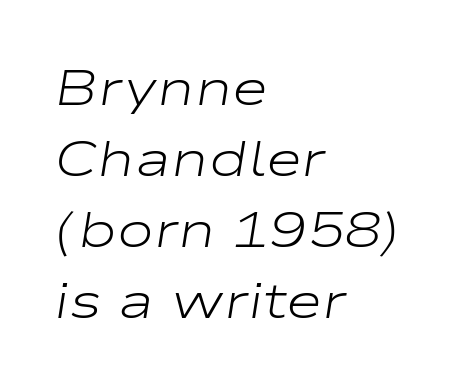
{"italic": "yes", "lean": "right", "slant_degrees": 9, "bold": "no", "weight": "light", "width": "wide", "stroke_contrast": "low", "x_height": "medium", "monospaced": "no", "underline": "no", "align": "left", "line_spacing": "normal", "line_spacing_ratio": 1.42, "letter_spacing": "normal", "letter_spacing_em": 0.0, "glyph_px": 50}
